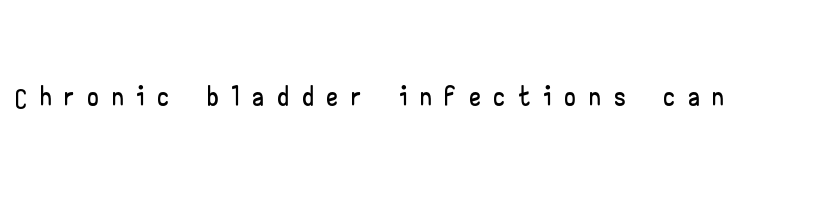
A sans-serif font was chosen for this passage. When letters stand straight like this, we call the style roman or upright. Note the varied advance widths — an 'i' is clearly narrower than an 'm'. The foot of each line stays bare and open. A typesetter would call this heavily tracked-out type.
